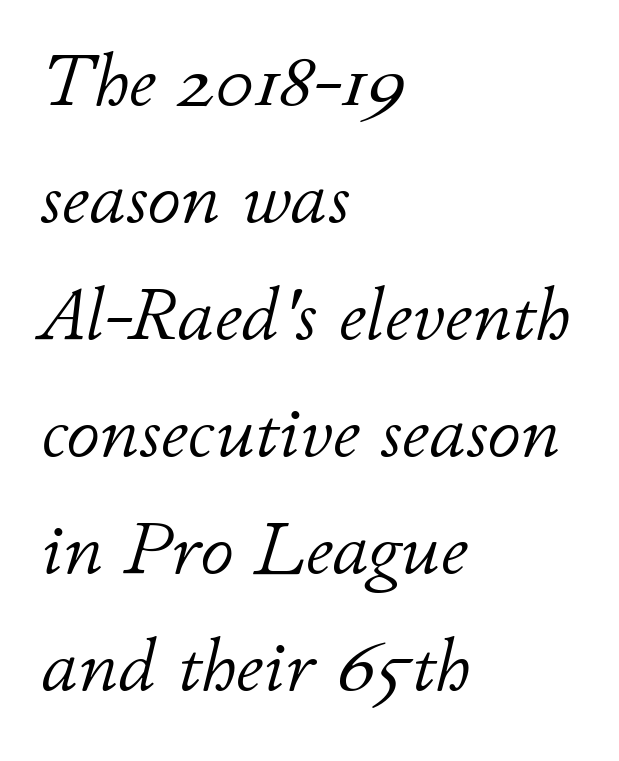
The image shows 75 px light type, italic (leaning right); set left-aligned, normal line spacing (1.56x), normal letter spacing, not underlined; low stroke contrast and a small x-height.
